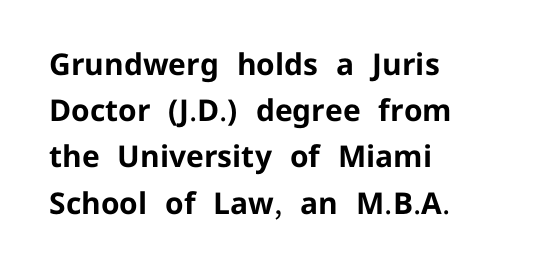
Q: Is the text bold? A: Yes.
Q: Is the text italic (slanted)? A: No, it is upright.
Q: Is the typeface a serif or a sans-serif typeface? A: Sans-serif.
Q: Is the text underlined? A: No.
Q: How is the paragraph aligned? A: Left-aligned.
Q: Is the spacing between letters normal or unusually wide? A: Normal.
Q: Is the spacing between lines tight, normal or loose? A: Normal.
Q: Width (condensed, normal, or wide)? A: Normal.
Q: Stroke contrast? A: Low.
Q: x-height? A: Medium.
Q: Monospaced? A: No.
